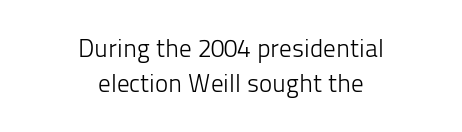
No word sits above an underline. Stems here are at most as thick as an everyday book face. Horizontally, the lines are justified to the midpoint only. Look at the tracking — it's just the regular setting, nothing added.
